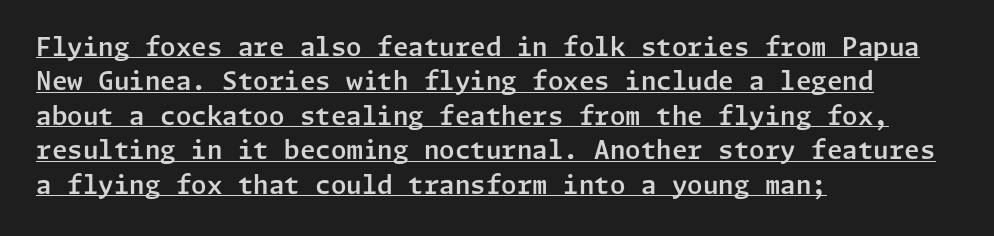
{"italic": "no", "underline": "yes", "align": "left", "line_spacing": "normal", "line_spacing_ratio": 1.38, "letter_spacing": "normal", "letter_spacing_em": 0.0, "glyph_px": 25}
